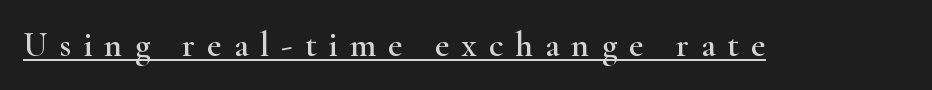
{"serif": "yes", "italic": "no", "width": "wide", "stroke_contrast": "high", "x_height": "small", "monospaced": "no", "underline": "yes", "letter_spacing": "wide", "letter_spacing_em": 0.34, "glyph_px": 35}
